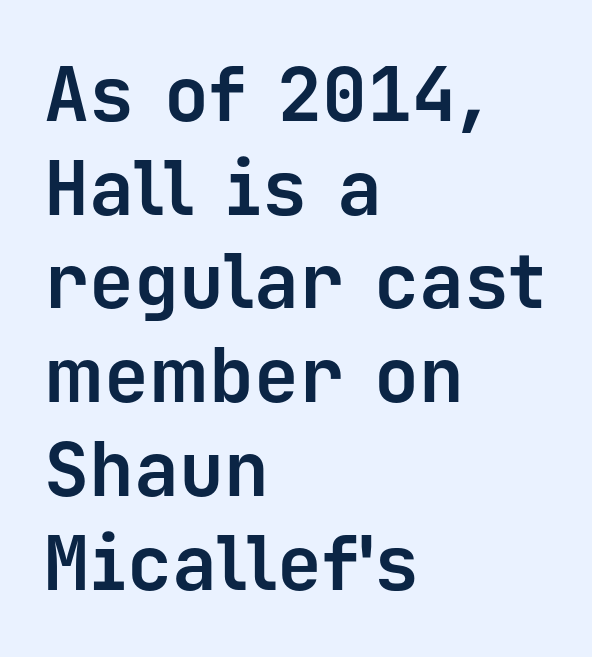
Q: Is the text bold? A: Yes.
Q: Is the text italic (slanted)? A: No, it is upright.
Q: Is the typeface a serif or a sans-serif typeface? A: Sans-serif.
Q: Is the text underlined? A: No.
Q: How is the paragraph aligned? A: Left-aligned.
Q: Is the spacing between letters normal or unusually wide? A: Normal.
Q: Is the spacing between lines tight, normal or loose? A: Normal.
Q: Width (condensed, normal, or wide)? A: Normal.
Q: Stroke contrast? A: Low.
Q: x-height? A: Medium.
Q: Monospaced? A: Yes.
